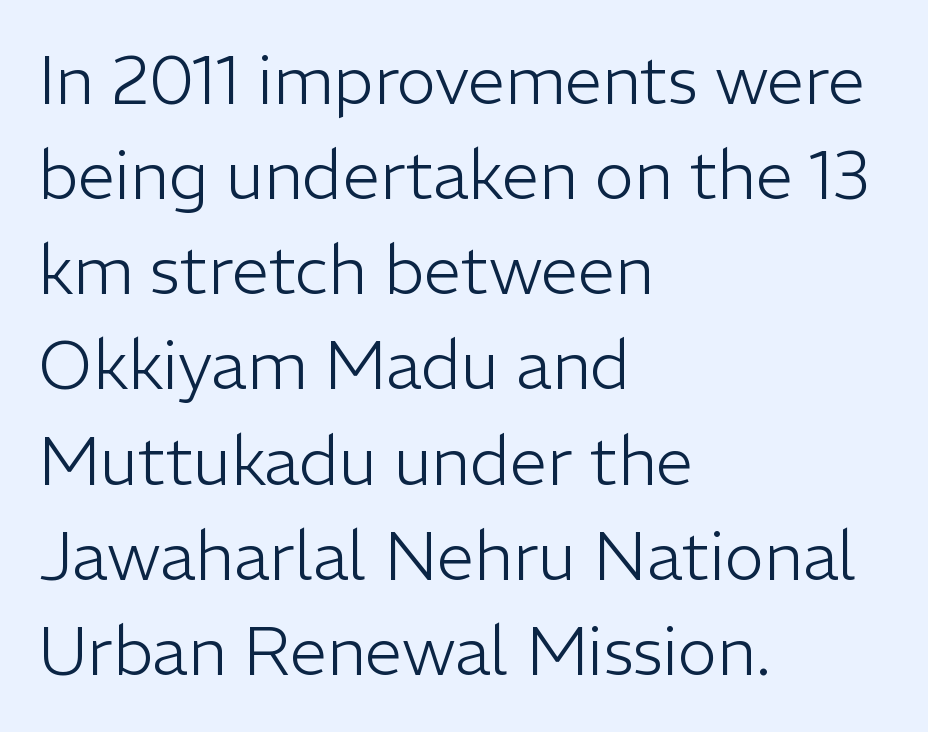
{"serif": "no", "italic": "no", "bold": "no", "weight": "light", "width": "normal", "stroke_contrast": "low", "x_height": "medium", "monospaced": "no", "underline": "no", "align": "left", "line_spacing": "normal", "line_spacing_ratio": 1.42, "letter_spacing": "normal", "letter_spacing_em": 0.0, "glyph_px": 67}
